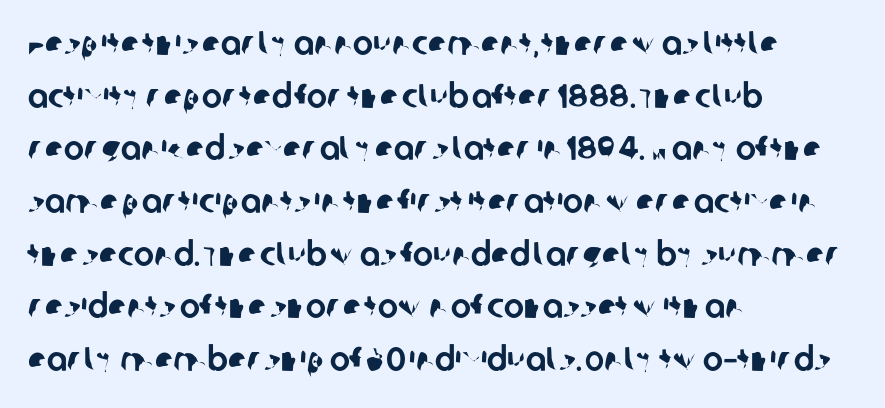
Q: Is the typeface a serif or a sans-serif typeface? A: Sans-serif.
Q: Is the text underlined? A: No.
Q: How is the paragraph aligned? A: Left-aligned.
Q: Is the spacing between letters normal or unusually wide? A: Normal.
Q: Is the spacing between lines tight, normal or loose? A: Normal.
Q: Width (condensed, normal, or wide)? A: Normal.
Q: Stroke contrast? A: Low.
Q: x-height? A: Large.
Q: Monospaced? A: No.
